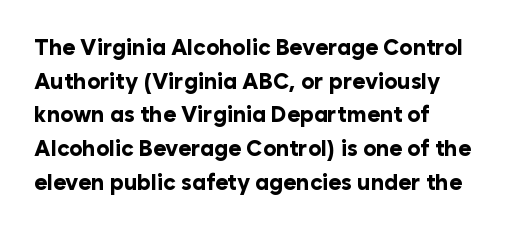
Q: Is the text bold? A: Yes.
Q: Is the text italic (slanted)? A: No, it is upright.
Q: Is the text underlined? A: No.
Q: How is the paragraph aligned? A: Left-aligned.
Q: Is the spacing between letters normal or unusually wide? A: Normal.
Q: Is the spacing between lines tight, normal or loose? A: Normal.
